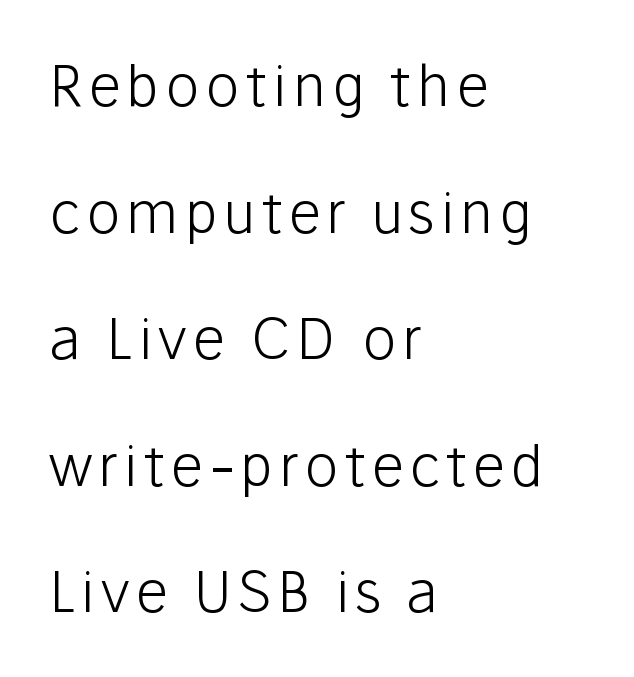
The image shows 57 px light sans-serif type, upright; set left-aligned, loose line spacing (2.22x), not underlined; low stroke contrast and a medium x-height.
